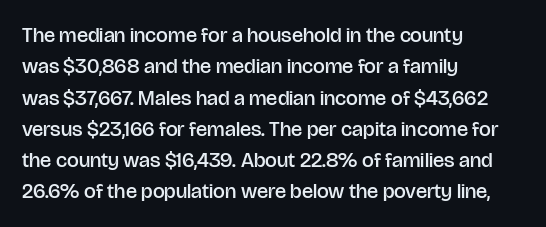
{"italic": "no", "bold": "semi", "underline": "no", "align": "left", "line_spacing": "normal", "line_spacing_ratio": 1.49, "letter_spacing": "normal", "letter_spacing_em": 0.0, "glyph_px": 21}
